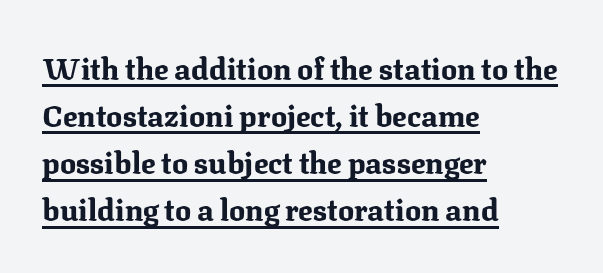
Q: Is the text bold? A: Yes.
Q: Is the text italic (slanted)? A: No, it is upright.
Q: Is the typeface a serif or a sans-serif typeface? A: Serif.
Q: Is the text underlined? A: Yes.
Q: How is the paragraph aligned? A: Left-aligned.
Q: Is the spacing between letters normal or unusually wide? A: Normal.
Q: Is the spacing between lines tight, normal or loose? A: Normal.
Q: Width (condensed, normal, or wide)? A: Normal.
Q: Stroke contrast? A: Medium.
Q: x-height? A: Medium.
Q: Monospaced? A: No.
